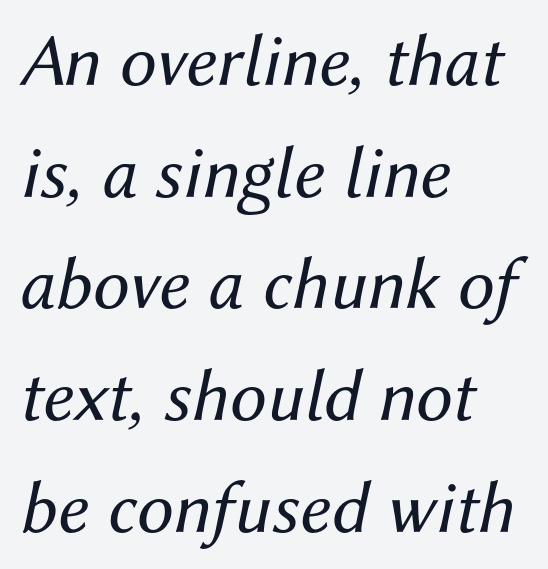
{"italic": "yes", "lean": "right", "slant_degrees": 12, "bold": "no", "weight": "regular", "width": "normal", "stroke_contrast": "medium", "x_height": "medium", "monospaced": "no", "underline": "no", "align": "left", "line_spacing": "normal", "line_spacing_ratio": 1.51, "letter_spacing": "normal", "letter_spacing_em": 0.0, "glyph_px": 74}
